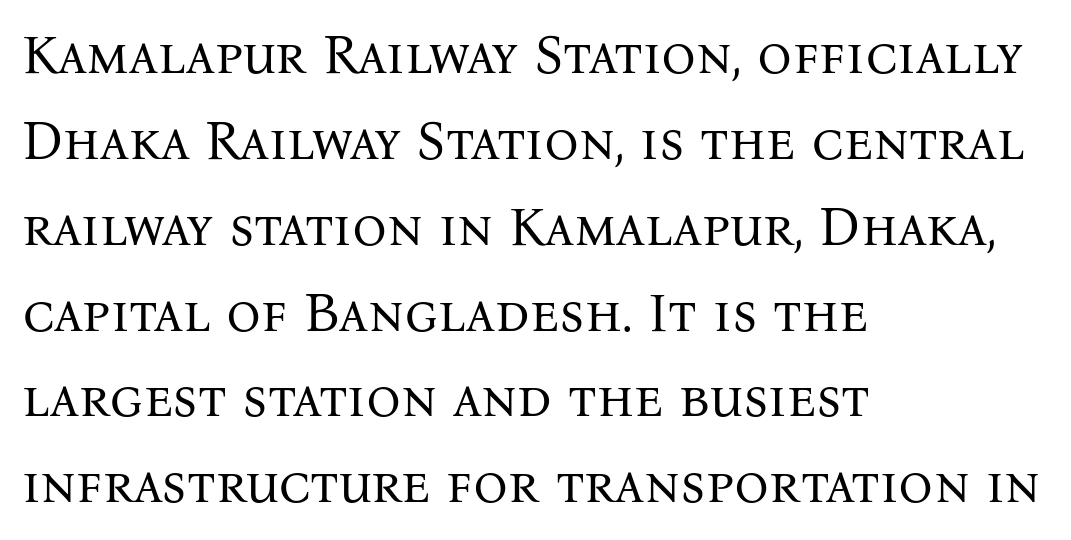
{"serif": "yes", "italic": "no", "bold": "no", "weight": "regular", "width": "normal", "stroke_contrast": "medium", "x_height": "medium", "monospaced": "no", "underline": "no", "align": "left", "line_spacing": "normal", "line_spacing_ratio": 1.59, "letter_spacing": "normal", "letter_spacing_em": 0.0, "glyph_px": 54}
